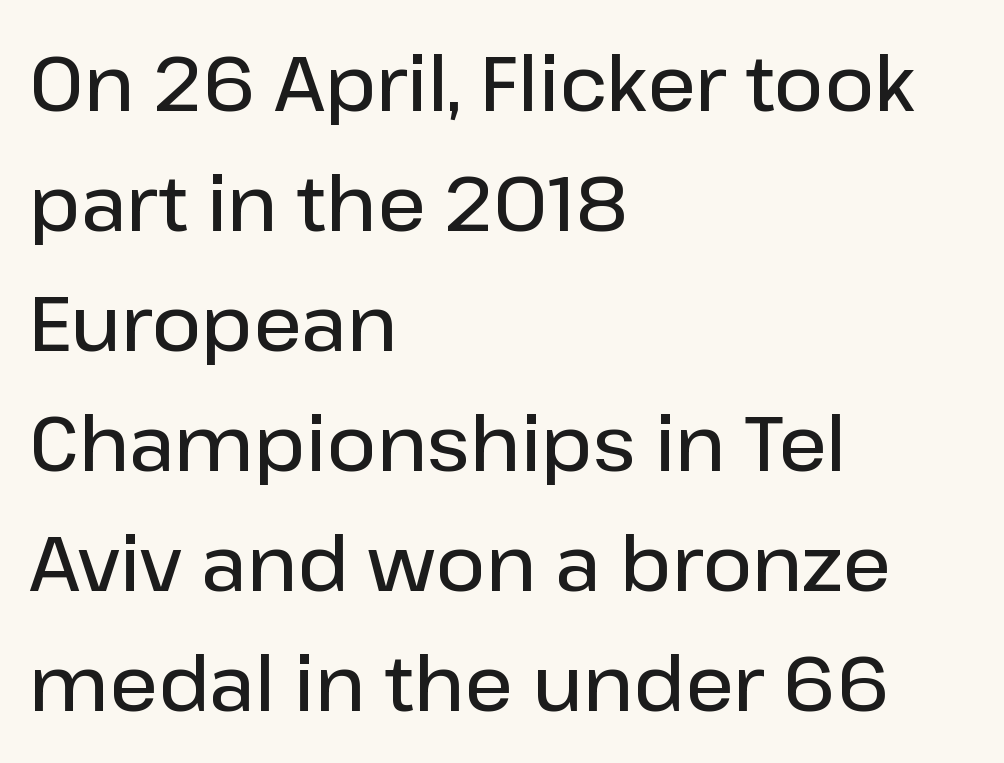
Q: Is the text bold? A: Semi-bold.
Q: Is the text italic (slanted)? A: No, it is upright.
Q: Is the typeface a serif or a sans-serif typeface? A: Sans-serif.
Q: Is the text underlined? A: No.
Q: How is the paragraph aligned? A: Left-aligned.
Q: Is the spacing between letters normal or unusually wide? A: Normal.
Q: Is the spacing between lines tight, normal or loose? A: Normal.
Q: Width (condensed, normal, or wide)? A: Normal.
Q: Stroke contrast? A: Low.
Q: x-height? A: Medium.
Q: Monospaced? A: No.
